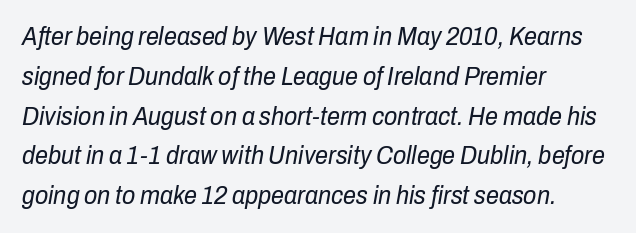
The image shows 26 px text type, italic (leaning right); set left-aligned, normal line spacing (1.53x), normal letter spacing, not underlined.
